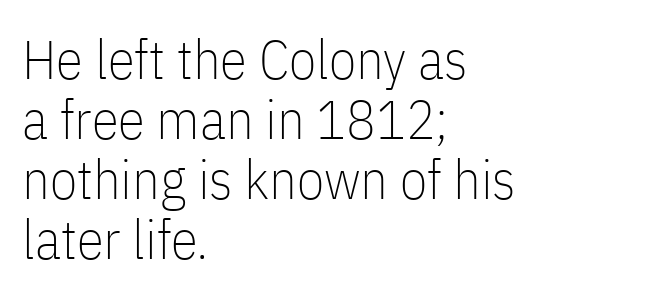
{"serif": "no", "italic": "no", "bold": "no", "weight": "thin", "width": "condensed", "stroke_contrast": "low", "x_height": "medium", "monospaced": "no", "underline": "no", "align": "left", "line_spacing": "tight", "line_spacing_ratio": 1.09, "letter_spacing": "normal", "letter_spacing_em": 0.0, "glyph_px": 55}
